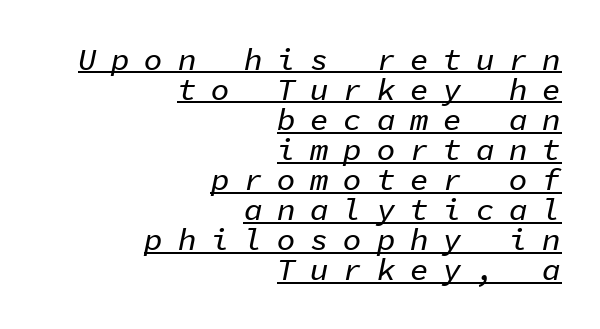
The image shows 31 px text type, italic (leaning right), monospaced; set right-aligned, tight line spacing (0.97x), unusually wide letter spacing (+0.47 em), underlined; low stroke contrast and a medium x-height.
